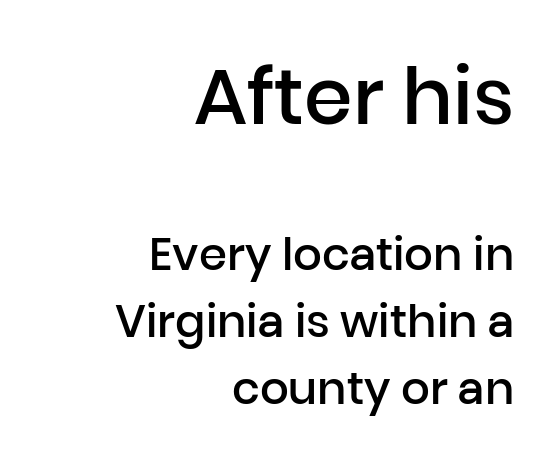
The image shows 78 px semibold sans-serif type, upright; set right-aligned, normal line spacing (1.49x), normal letter spacing, not underlined; the first (top) block is 1.73x larger; low stroke contrast and a medium x-height.
